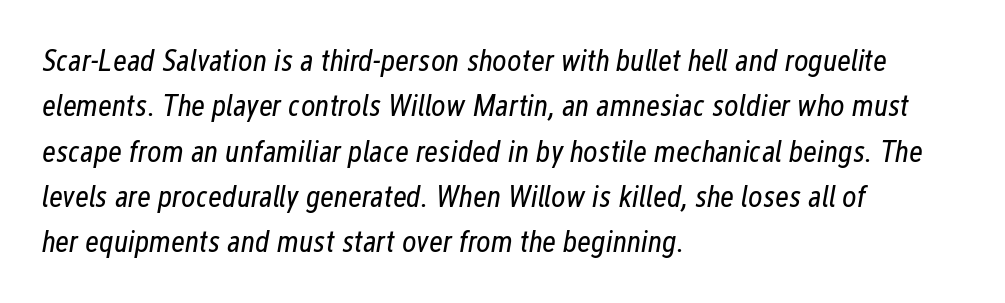
{"italic": "yes", "lean": "right", "slant_degrees": 12, "bold": "no", "weight": "regular", "width": "condensed", "stroke_contrast": "low", "x_height": "medium", "monospaced": "no", "underline": "no", "align": "left", "line_spacing": "normal", "line_spacing_ratio": 1.46, "letter_spacing": "normal", "letter_spacing_em": 0.0, "glyph_px": 31}
